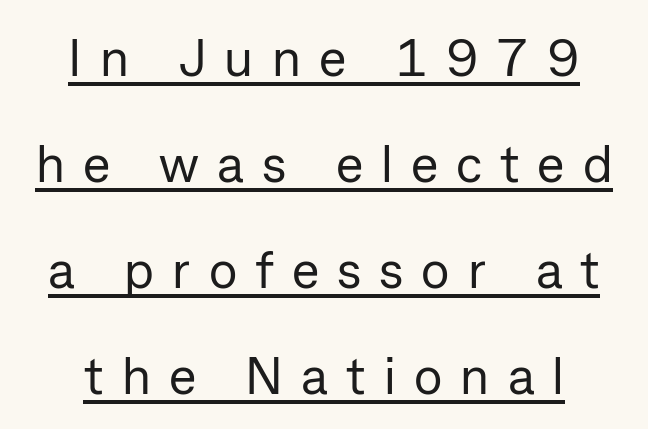
The image shows 52 px regular-weight sans-serif type, upright; set centered, loose line spacing (2.04x), unusually wide letter spacing (+0.35 em), underlined; low stroke contrast and a medium x-height.
